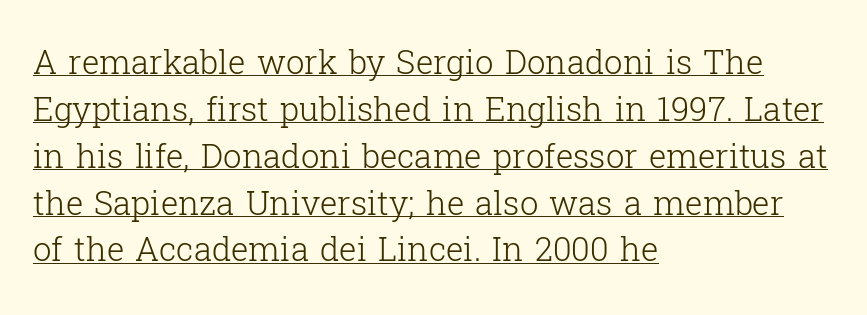
{"serif": "yes", "italic": "no", "bold": "no", "weight": "light", "width": "normal", "stroke_contrast": "low", "x_height": "medium", "monospaced": "no", "underline": "yes", "align": "left", "line_spacing": "normal", "line_spacing_ratio": 1.42, "letter_spacing": "normal", "letter_spacing_em": 0.0, "glyph_px": 33}
